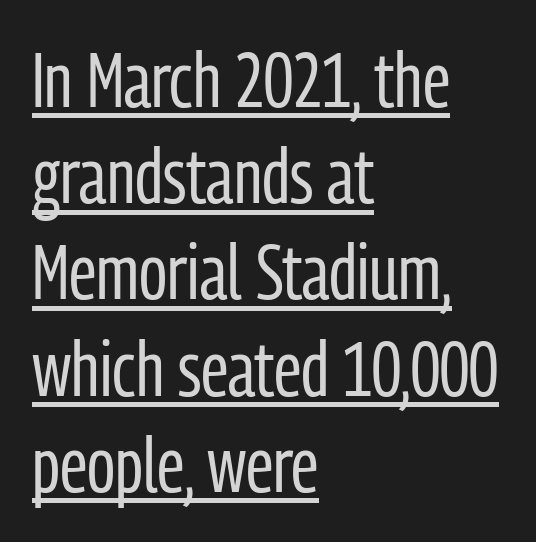
Q: Is the text bold? A: No.
Q: Is the text italic (slanted)? A: No, it is upright.
Q: Is the typeface a serif or a sans-serif typeface? A: Sans-serif.
Q: Is the text underlined? A: Yes.
Q: How is the paragraph aligned? A: Left-aligned.
Q: Is the spacing between letters normal or unusually wide? A: Normal.
Q: Is the spacing between lines tight, normal or loose? A: Normal.
Q: Width (condensed, normal, or wide)? A: Condensed.
Q: Stroke contrast? A: Low.
Q: x-height? A: Medium.
Q: Monospaced? A: No.
